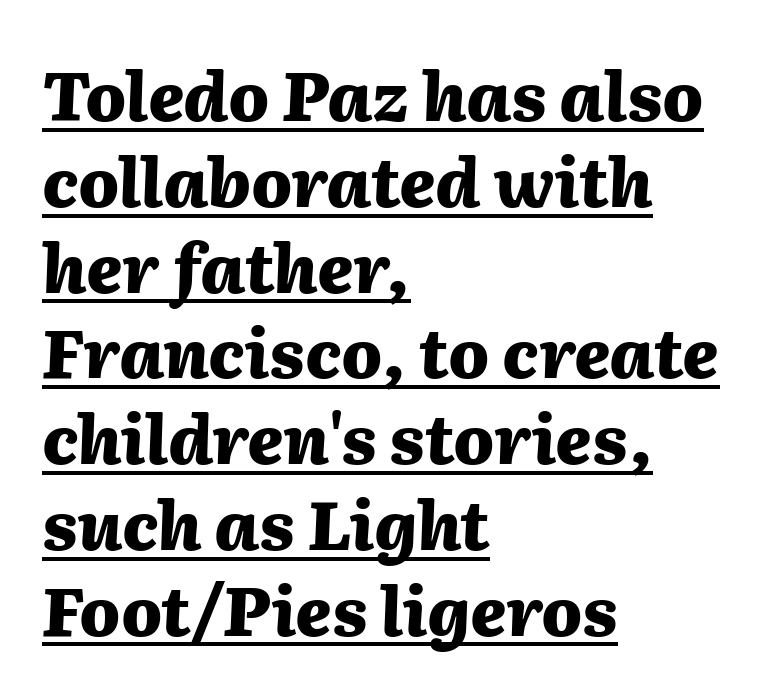
You could not count columns in this text — the font is proportionally spaced. Vertically, the passage feels balanced, rows spaced as you'd expect. One-word summary of the alignment: left. How are the letters spaced? Ordinarily, with no added tracking. These lines were composed using italics. Descenders here cross a horizontal rule under the line.
